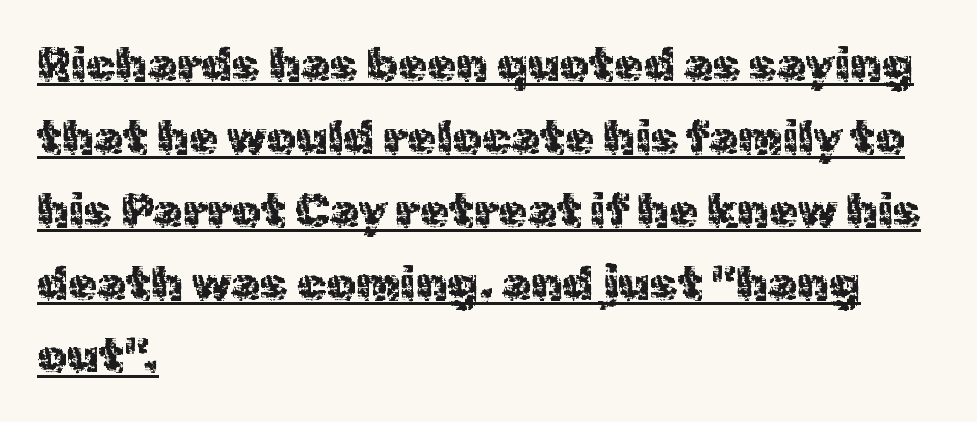
The image shows 47 px sans-serif type, upright; set left-aligned, normal line spacing (1.55x), normal letter spacing, underlined; a medium x-height.
